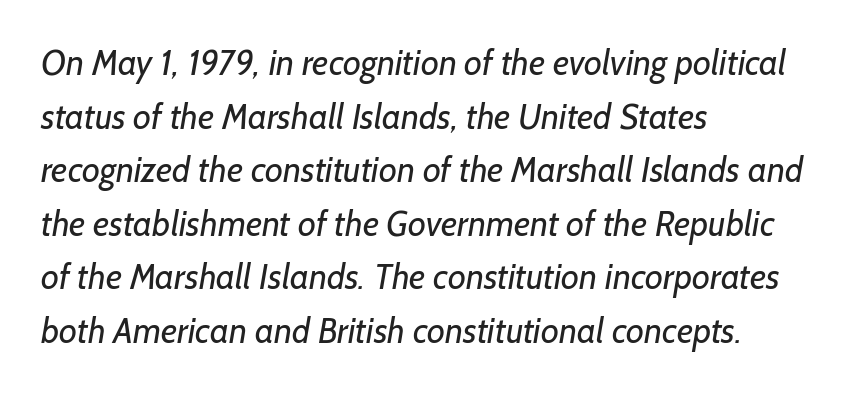
All the whitespace from short lines collects on the right. Type without underlining. This sample has the flowing, uneven cadence of proportional lettering. The typesetting does not lean heavy: it is not bold.
